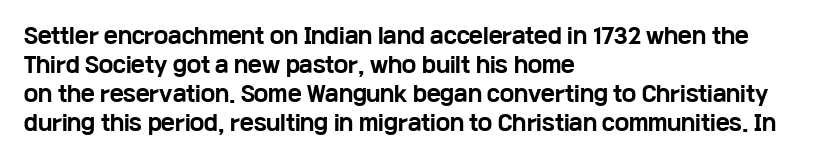
The lines are quadded left. These lines keep a tight, regular rhythm from letter to letter. The gap between lines stays unmarked. It's the straight-up-and-down kind of type. The rendering uses a moderate line-height, typical for paragraphs. Pretty heavy lettering here — definitely bold.
